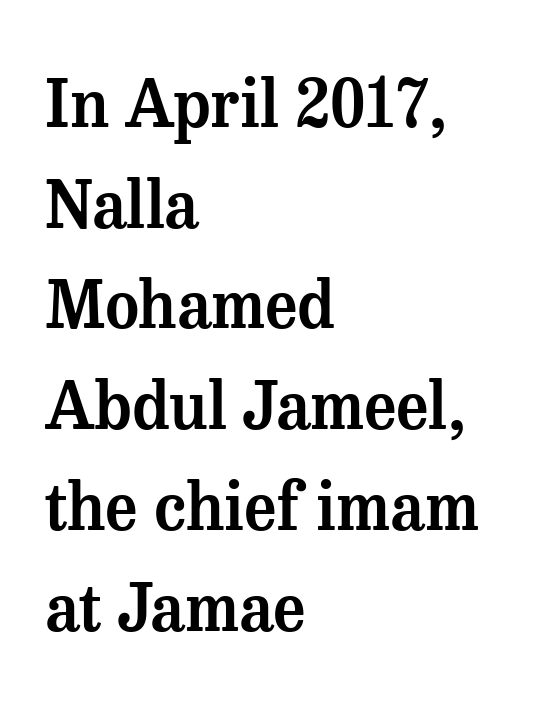
The rendering keeps characters at their native spacing. These lines were composed using upright roman letters. Serifs: yes, visible at the terminals of the letterforms. Proportional: the letters do not fall into vertical columns.
